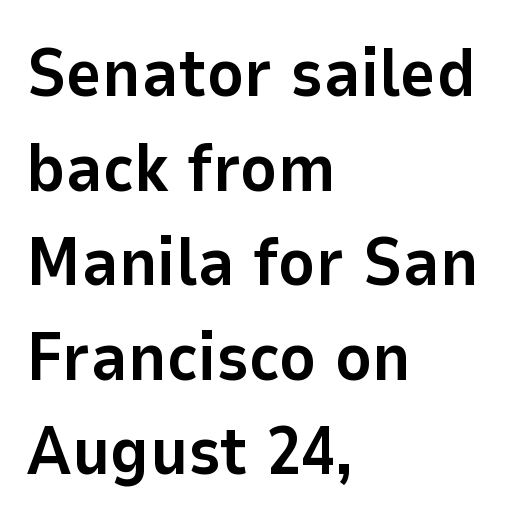
Q: Is the text bold? A: Yes.
Q: Is the text italic (slanted)? A: No, it is upright.
Q: Is the typeface a serif or a sans-serif typeface? A: Sans-serif.
Q: Is the text underlined? A: No.
Q: How is the paragraph aligned? A: Left-aligned.
Q: Is the spacing between letters normal or unusually wide? A: Normal.
Q: Is the spacing between lines tight, normal or loose? A: Normal.
Q: Width (condensed, normal, or wide)? A: Normal.
Q: Stroke contrast? A: Low.
Q: x-height? A: Medium.
Q: Monospaced? A: No.
